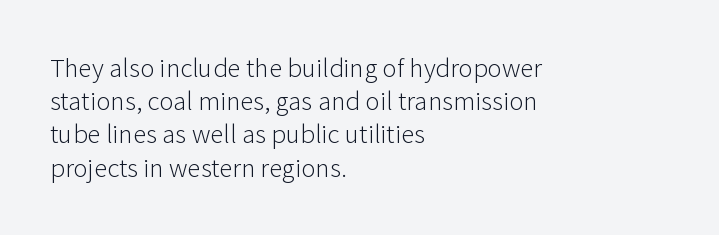
The image shows 27 px text type, upright; set left-aligned, line spacing 1.23x, normal letter spacing, not underlined.
